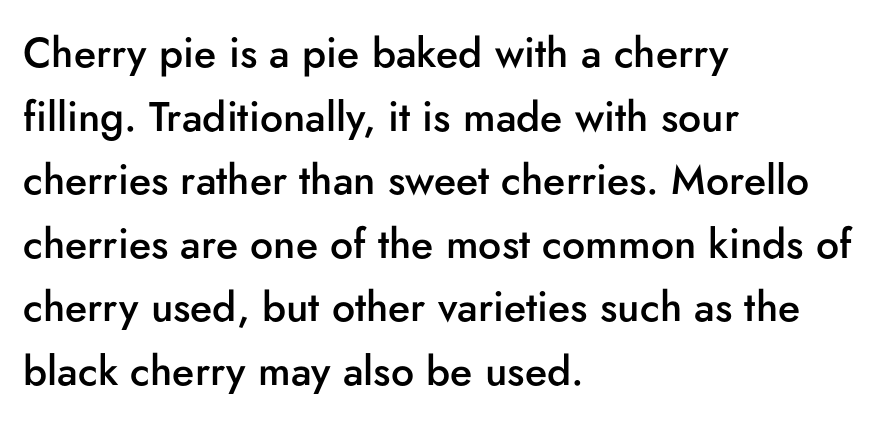
{"serif": "no", "italic": "no", "bold": "semi", "weight": "semibold", "width": "normal", "stroke_contrast": "low", "x_height": "small", "monospaced": "no", "underline": "no", "align": "left", "line_spacing": "normal", "line_spacing_ratio": 1.55, "letter_spacing": "normal", "letter_spacing_em": 0.0, "glyph_px": 41}
